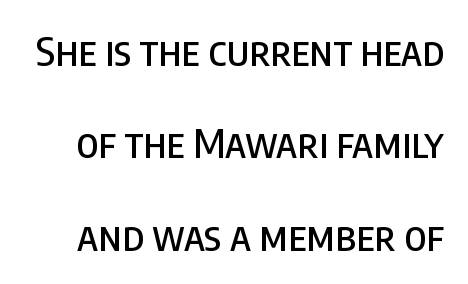
Nobody touched the tracking dial on this one. Regarding leading, the lines here are spaced well apart. Note the varied advance widths — an 'i' is clearly narrower than an 'm'. Type without underlining. Does the type have serifs? No, each stem ends abruptly.
